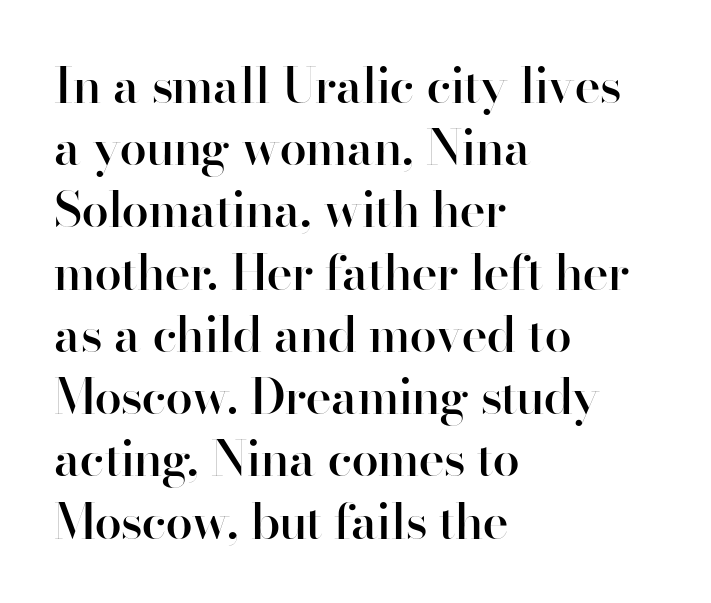
{"serif": "no", "italic": "no", "bold": "semi", "weight": "semibold", "width": "normal", "stroke_contrast": "high", "x_height": "small", "monospaced": "no", "underline": "no", "align": "left", "line_spacing": "normal", "line_spacing_ratio": 1.27, "letter_spacing": "normal", "letter_spacing_em": 0.0, "glyph_px": 49}
